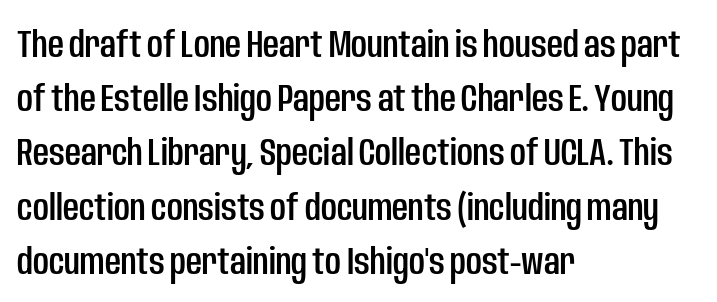
{"serif": "no", "italic": "no", "width": "condensed", "stroke_contrast": "low", "x_height": "large", "monospaced": "no", "underline": "no", "align": "left", "line_spacing": "normal", "line_spacing_ratio": 1.39, "letter_spacing": "normal", "letter_spacing_em": 0.0, "glyph_px": 39}
